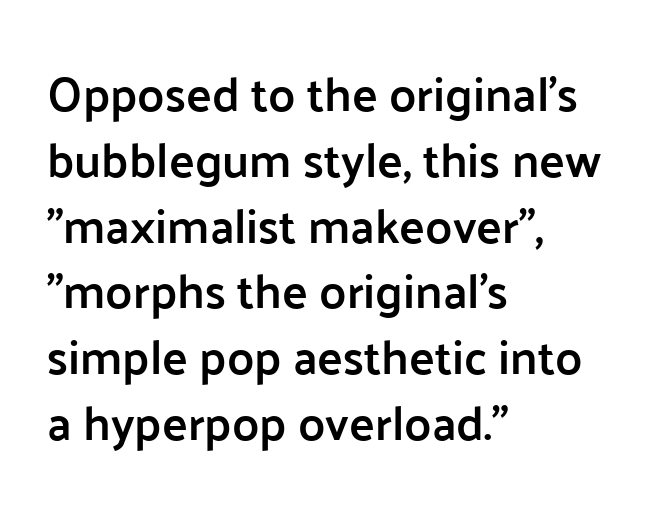
The rendering anchors every line to the left-hand side. Looks like regular typesetting: each glyph gets only the width it needs. Glyph-to-glyph distance matches everyday printed text. Honestly, the row spacing looks completely unremarkable. The baseline area is clear.
